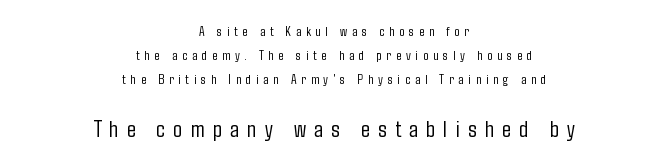
The image shows 24 px text type, upright; set centered, line spacing 1.71x, unusually wide letter spacing (+0.34 em), not underlined; the second (bottom) block is 1.71x larger.
